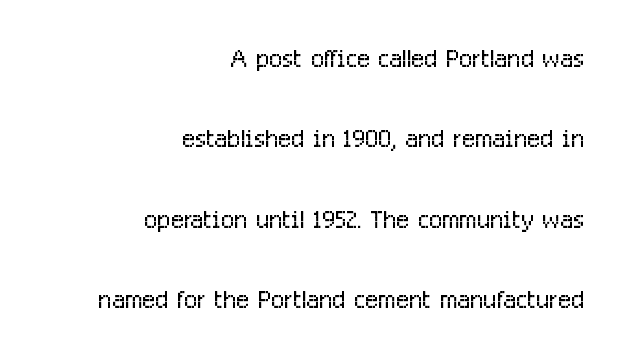
Q: Is the text bold? A: No.
Q: Is the text italic (slanted)? A: No, it is upright.
Q: Is the typeface a serif or a sans-serif typeface? A: Sans-serif.
Q: Is the text underlined? A: No.
Q: How is the paragraph aligned? A: Right-aligned.
Q: Is the spacing between letters normal or unusually wide? A: Normal.
Q: Is the spacing between lines tight, normal or loose? A: Loose.
Q: Width (condensed, normal, or wide)? A: Condensed.
Q: Stroke contrast? A: Low.
Q: x-height? A: Medium.
Q: Monospaced? A: No.
